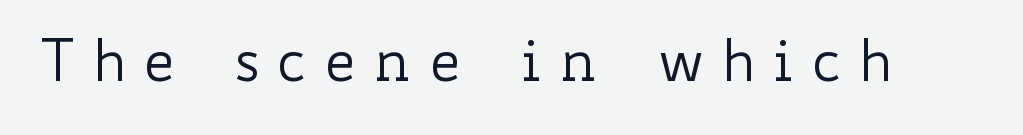
The image shows 58 px regular-weight, wide type, upright; set unusually wide letter spacing (+0.28 em), not underlined; low stroke contrast and a small x-height.
